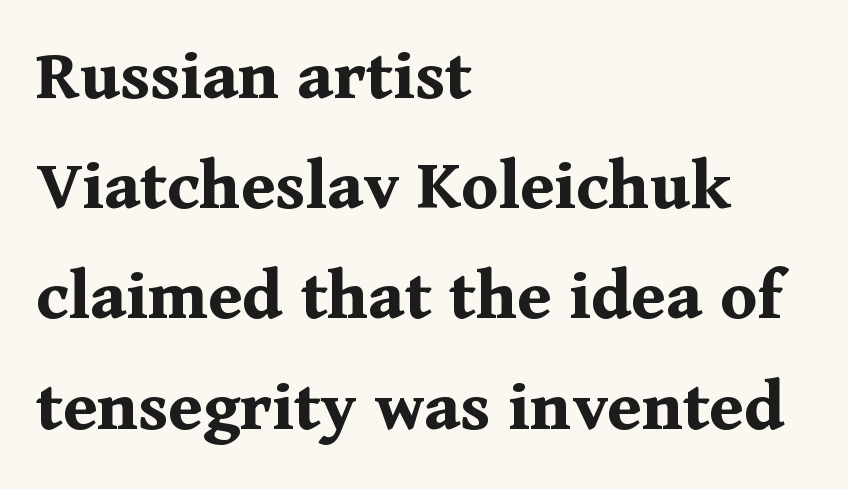
The ragged edge is on the right, which tells us the setting is flush left. The foot of each line stays bare and open. Italic? Not at all — the glyphs are vertical. On the weight axis this lands at bold, roughly 700.
